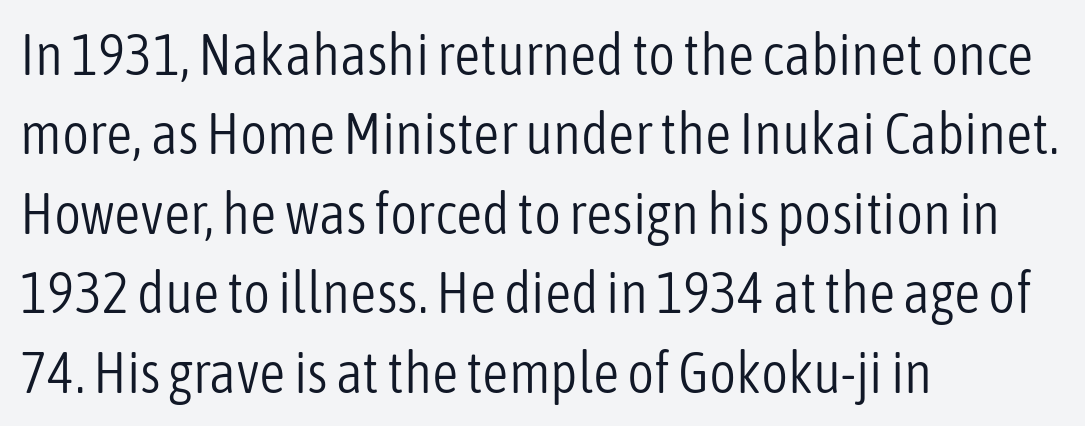
Stroke mass is kept to a normal reading level or below. Clear beneath every line of the passage. I'd call this a sans setting — the letters go barefoot. You can tell it's not italic because the verticals are truly vertical.
